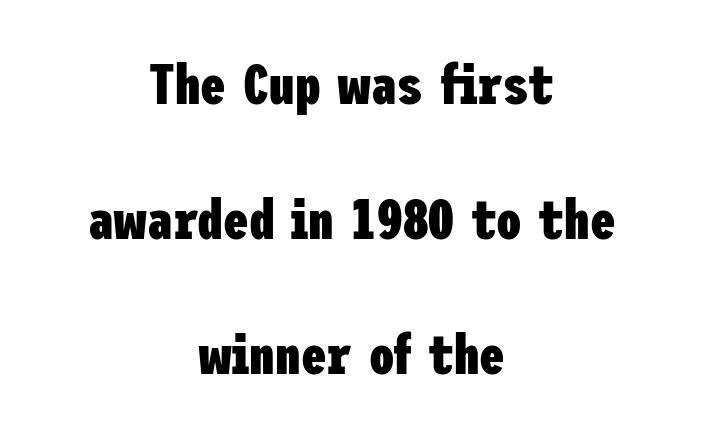
{"serif": "no", "italic": "no", "bold": "yes", "weight": "heavy", "width": "condensed", "stroke_contrast": "low", "x_height": "medium", "underline": "no", "align": "center", "line_spacing": "loose", "line_spacing_ratio": 2.37, "letter_spacing": "normal", "letter_spacing_em": 0.0, "glyph_px": 57}
